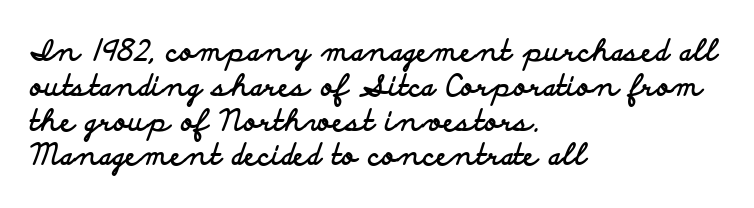
{"serif": "no", "bold": "yes", "weight": "bold", "width": "wide", "stroke_contrast": "low", "x_height": "small", "monospaced": "no", "underline": "no", "align": "left", "line_spacing_ratio": 1.2, "letter_spacing": "normal", "letter_spacing_em": 0.0, "glyph_px": 29}
